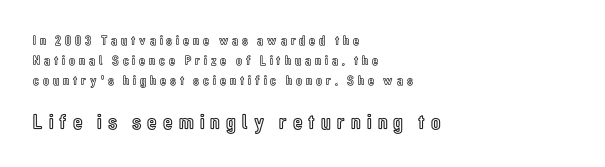
The image shows 22 px text type, upright; set left-aligned, normal line spacing (1.43x), unusually wide letter spacing (+0.28 em), not underlined; the second (bottom) block is 1.57x larger.
